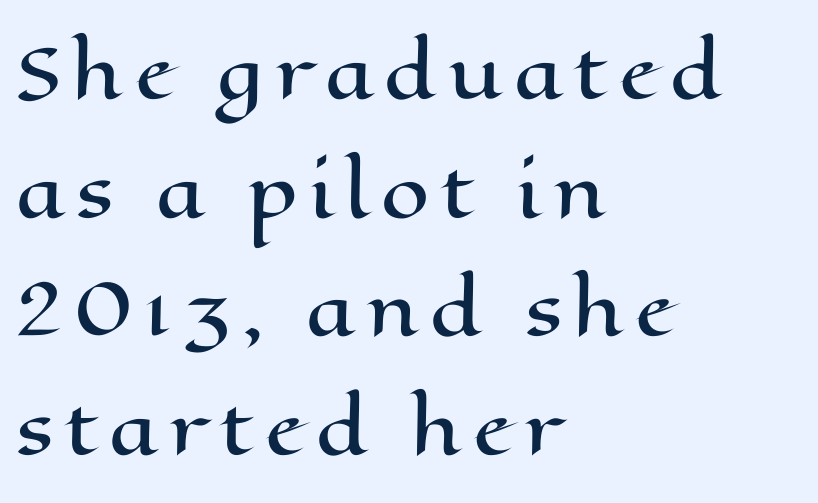
{"italic": "no", "width": "wide", "stroke_contrast": "high", "x_height": "medium", "monospaced": "no", "underline": "no", "align": "left", "line_spacing_ratio": 1.72, "glyph_px": 69}
